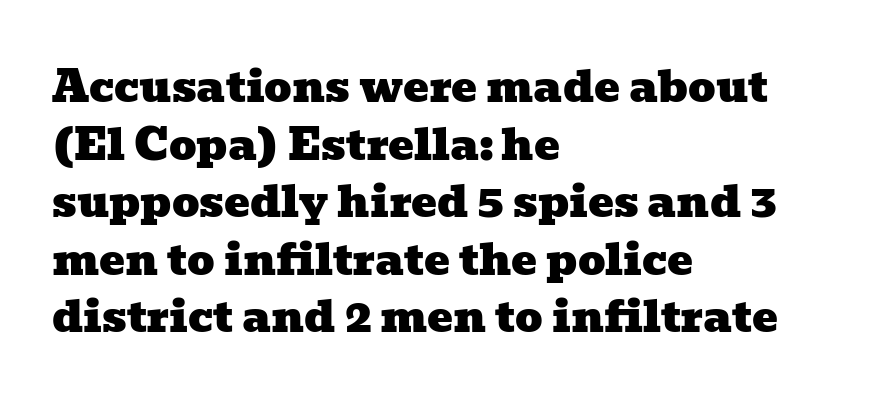
{"serif": "yes", "width": "wide", "stroke_contrast": "low", "x_height": "medium", "monospaced": "no", "underline": "no", "align": "left", "line_spacing": "normal", "line_spacing_ratio": 1.34, "letter_spacing": "normal", "letter_spacing_em": 0.0, "glyph_px": 43}
